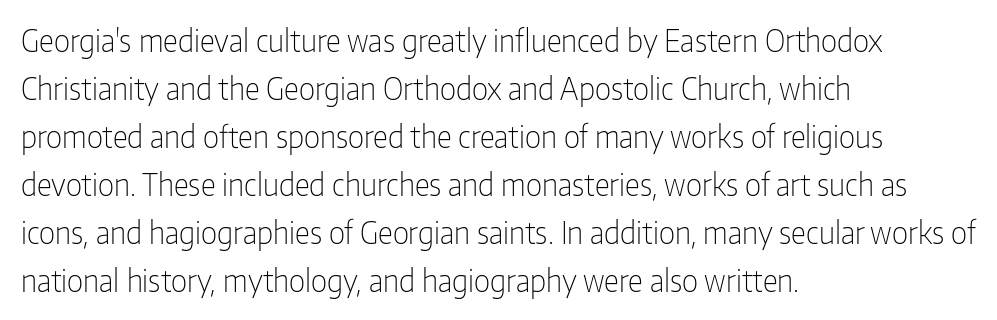
{"serif": "no", "italic": "no", "bold": "no", "weight": "light", "width": "condensed", "stroke_contrast": "low", "x_height": "medium", "monospaced": "no", "underline": "no", "align": "left", "line_spacing": "normal", "line_spacing_ratio": 1.6, "letter_spacing": "normal", "letter_spacing_em": 0.0, "glyph_px": 30}
